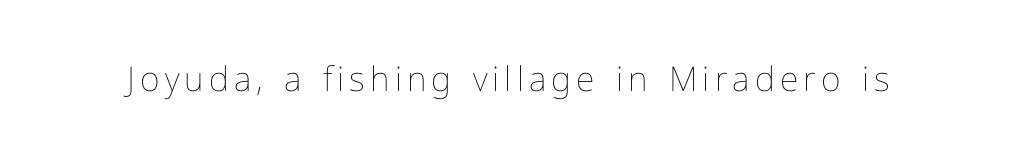
Quick note: underline off. Italic: no, the glyphs are upright roman. Each stroke keeps to a modest, everyday thickness or less. The face used here is proportionally spaced, like ordinary book or web type.
